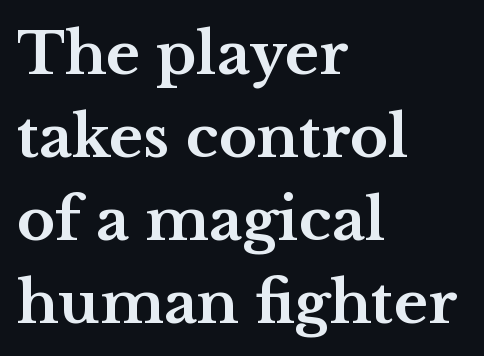
Spacing verdict: proportional, widths tailored to each character. The characters look thick and weighty, a clear bold. The horizontal fit of the characters is conventional and even. Line starts are locked; line ends wander. The glyphs in this specimen are seriffed. Vertical spacing — default.
